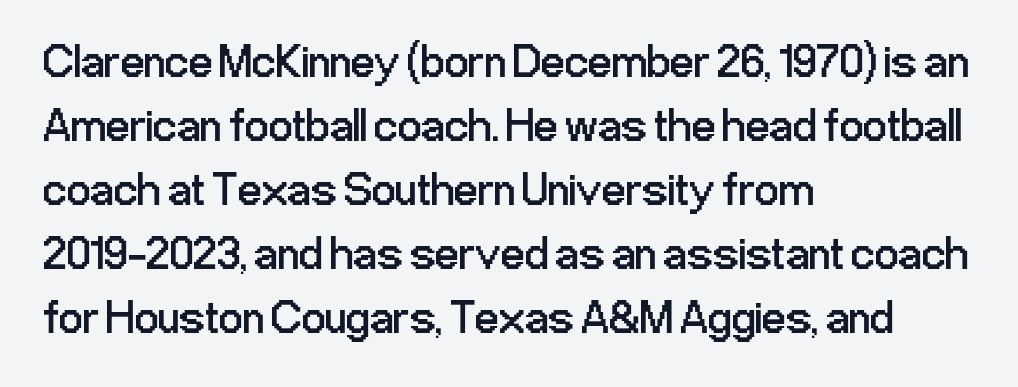
{"serif": "no", "italic": "no", "bold": "no", "weight": "regular", "width": "condensed", "stroke_contrast": "low", "x_height": "medium", "monospaced": "no", "underline": "no", "align": "left", "line_spacing": "normal", "line_spacing_ratio": 1.36, "letter_spacing": "normal", "letter_spacing_em": 0.0, "glyph_px": 47}
